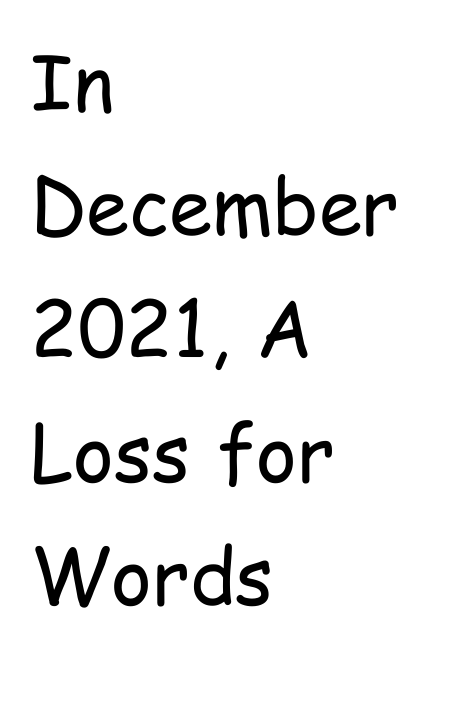
The image shows 78 px regular-weight, condensed sans-serif type, upright; set left-aligned, normal line spacing (1.58x), normal letter spacing, not underlined; low stroke contrast and a medium x-height.
